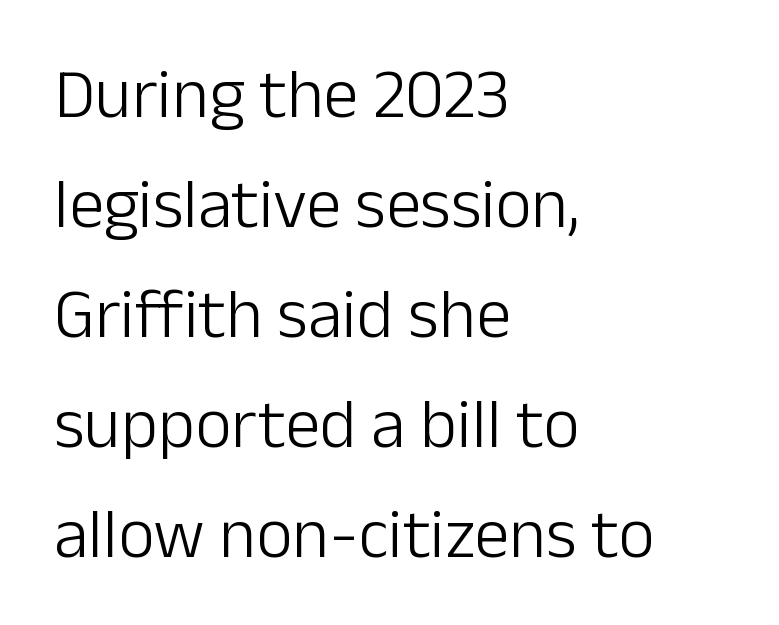
The rows are spaced the way most documents space them. This sample uses plain, unmodified letter spacing. Ascenders rise straight up at ninety degrees. The type family on display is of the sans-serif kind.
